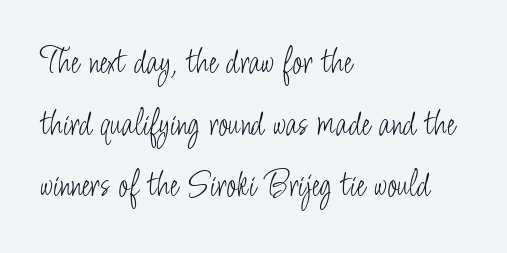
{"serif": "no", "bold": "no", "weight": "light", "width": "condensed", "stroke_contrast": "low", "x_height": "small", "monospaced": "no", "underline": "no", "align": "left", "line_spacing": "normal", "line_spacing_ratio": 1.62, "letter_spacing": "normal", "letter_spacing_em": 0.0, "glyph_px": 38}
